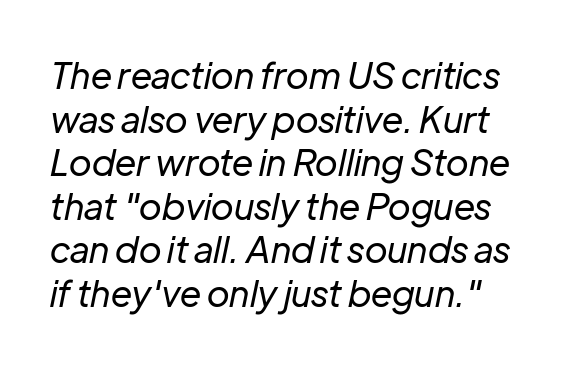
Type without underlining. This reads as an unemphasized weight, regular at the heaviest. Slanted lettering throughout. Observe the ordinary spacing: letters are neighbours, not strangers.
